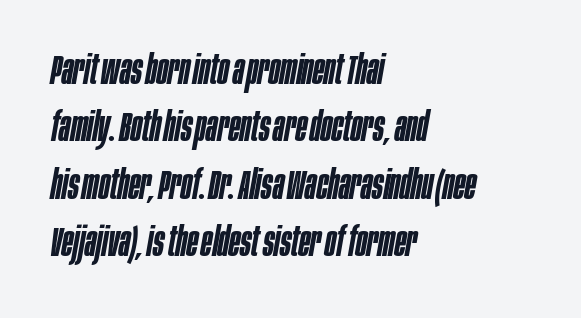
Reading down the block, your eye returns to a fixed left position each line. Bold? Not quite — semibold, heavier than regular but stopping short. Between one letter and the next there's only the usual sliver of space. The string is rendered with underlining switched off. Looks like regular typesetting: each glyph gets only the width it needs. The axis of the letterforms is tilted away from vertical.
